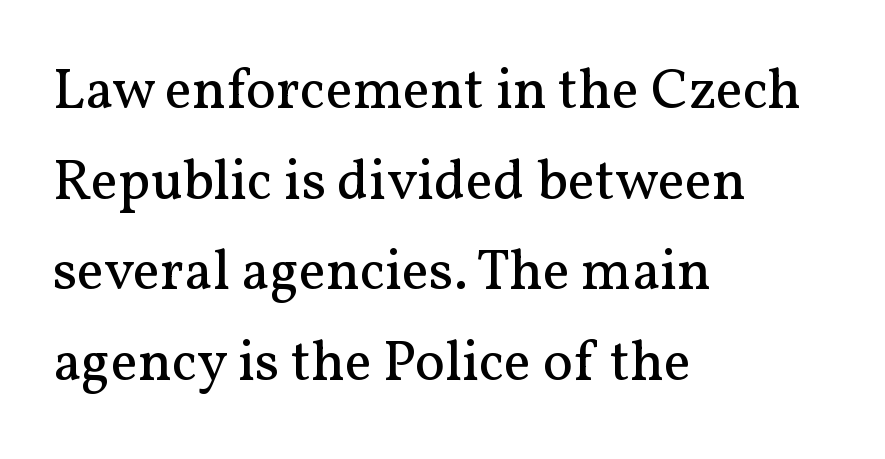
Q: Is the text bold? A: No.
Q: Is the text italic (slanted)? A: No, it is upright.
Q: Is the typeface a serif or a sans-serif typeface? A: Serif.
Q: Is the text underlined? A: No.
Q: How is the paragraph aligned? A: Left-aligned.
Q: Is the spacing between letters normal or unusually wide? A: Normal.
Q: Is the spacing between lines tight, normal or loose? A: Normal.
Q: Width (condensed, normal, or wide)? A: Normal.
Q: Stroke contrast? A: Medium.
Q: x-height? A: Medium.
Q: Monospaced? A: No.
